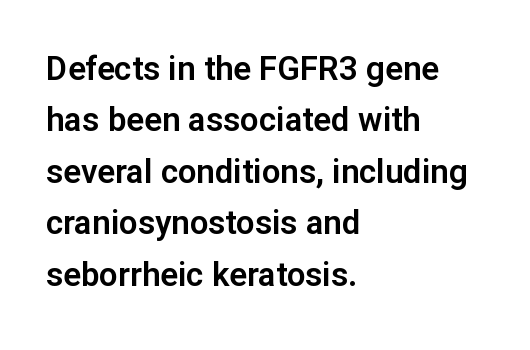
Q: Is the text italic (slanted)? A: No, it is upright.
Q: Is the typeface a serif or a sans-serif typeface? A: Sans-serif.
Q: Is the text underlined? A: No.
Q: How is the paragraph aligned? A: Left-aligned.
Q: Is the spacing between letters normal or unusually wide? A: Normal.
Q: Is the spacing between lines tight, normal or loose? A: Normal.
Q: Width (condensed, normal, or wide)? A: Normal.
Q: Stroke contrast? A: Low.
Q: x-height? A: Medium.
Q: Monospaced? A: No.
